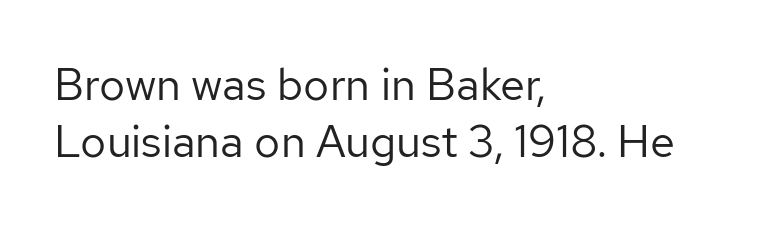
Q: Is the text bold? A: No.
Q: Is the text italic (slanted)? A: No, it is upright.
Q: Is the typeface a serif or a sans-serif typeface? A: Sans-serif.
Q: Is the text underlined? A: No.
Q: How is the paragraph aligned? A: Left-aligned.
Q: Is the spacing between letters normal or unusually wide? A: Normal.
Q: Is the spacing between lines tight, normal or loose? A: Normal.
Q: Width (condensed, normal, or wide)? A: Normal.
Q: Stroke contrast? A: Low.
Q: x-height? A: Medium.
Q: Monospaced? A: No.
